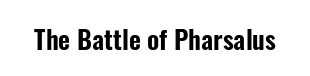
Is there any slant? The stems are plumb. Descenders are the only things crossing below the line. The line texture is even and compact thanks to regular tracking.
